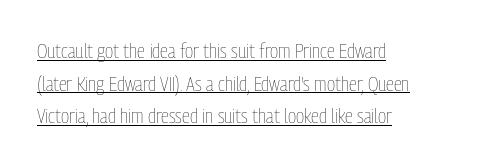
Weight: in the light-to-regular range. Italic: no, the glyphs are upright roman. Does the leading feel generous? No, just average. The line texture is even and compact thanks to regular tracking. The rendering uses the underline text-decoration. Line starts are locked; line ends wander.
